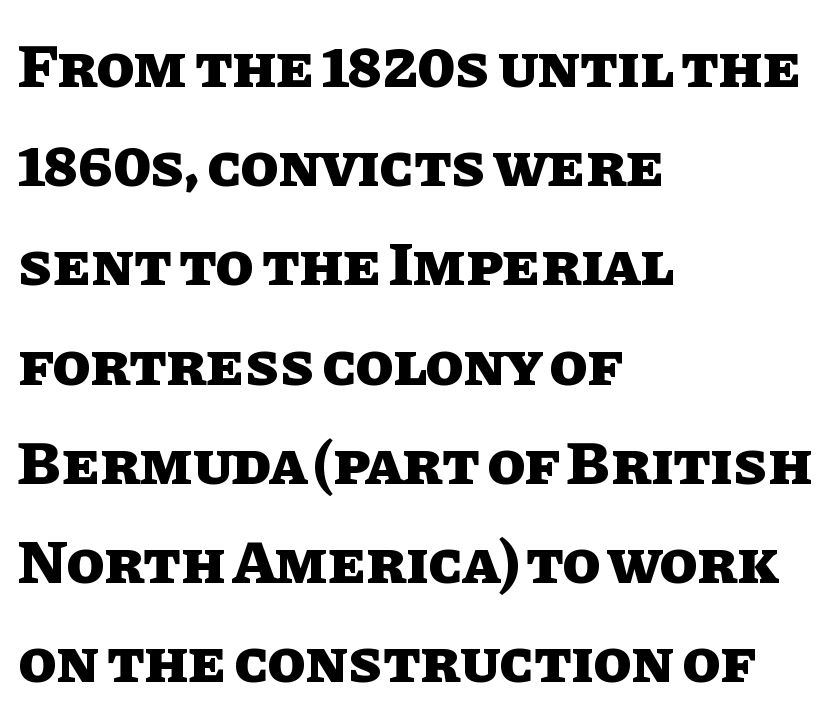
Q: Is the text bold? A: Yes.
Q: Is the text italic (slanted)? A: No, it is upright.
Q: Is the text underlined? A: No.
Q: How is the paragraph aligned? A: Left-aligned.
Q: Is the spacing between letters normal or unusually wide? A: Normal.
Q: Is the spacing between lines tight, normal or loose? A: Normal.
Q: Width (condensed, normal, or wide)? A: Normal.
Q: Stroke contrast? A: Low.
Q: x-height? A: Large.
Q: Monospaced? A: No.
